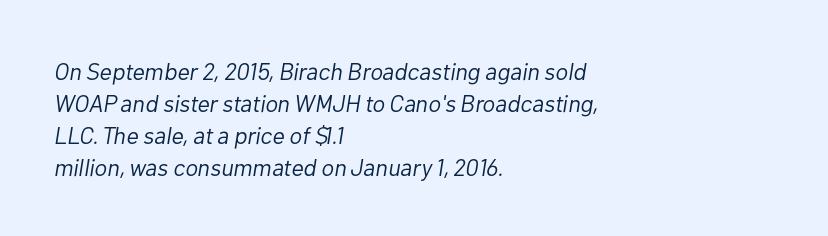
The image shows 24 px text type, italic (leaning right); set left-aligned, normal line spacing (1.33x), normal letter spacing, not underlined.
